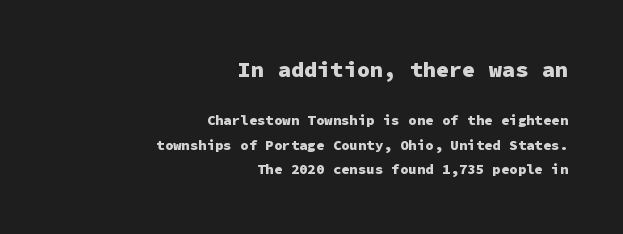
Spacing between characters is what you'd get straight out of the box. Two sizes are in play, and the larger belongs to the first block. One-word summary of the alignment: right. Any mark beneath the type? The region is blank. Weight: bold.
